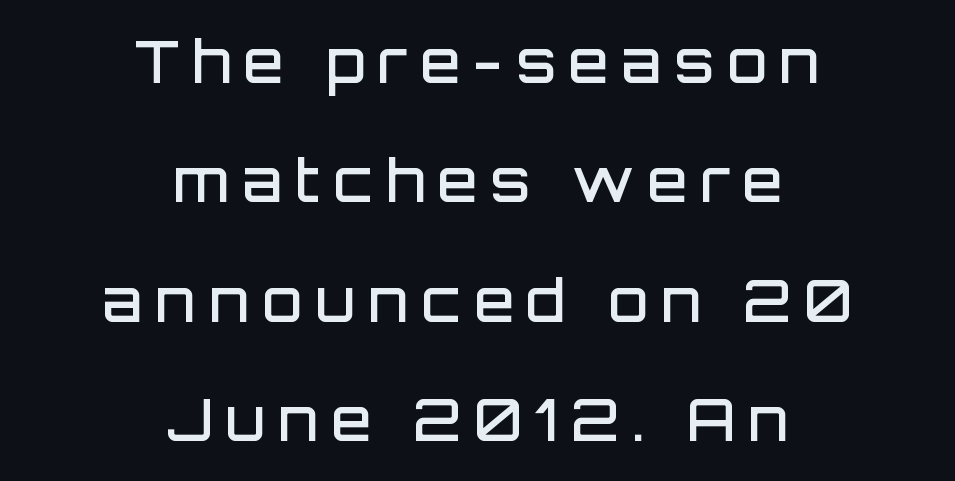
The image shows 58 px semibold sans-serif type, upright; set centered, loose line spacing (2.06x), unusually wide letter spacing (+0.22 em), not underlined; low stroke contrast and a large x-height.
